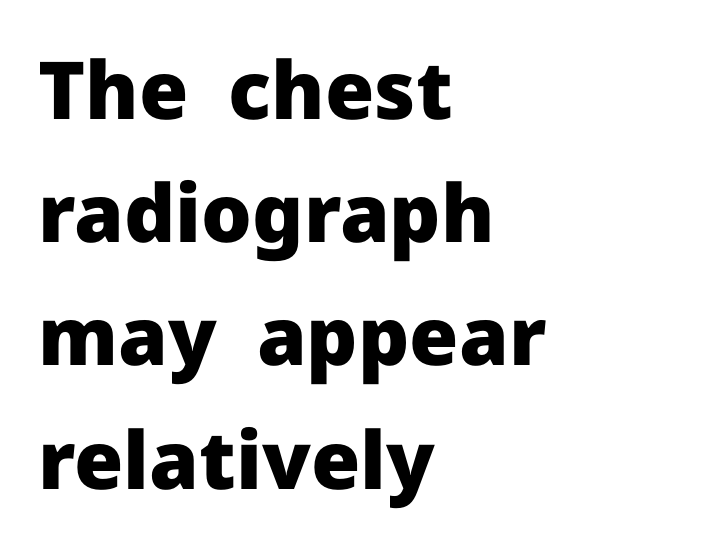
You can tell it's not italic because the verticals are truly vertical. The space between consecutive lines is moderate. Descender tails drop into unmarked territory. A full-strength bold gives these letters their thick strokes.
